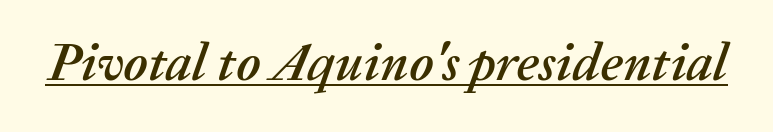
The image shows 53 px text type, italic (leaning right); set normal letter spacing, underlined; medium stroke contrast and a medium x-height.
